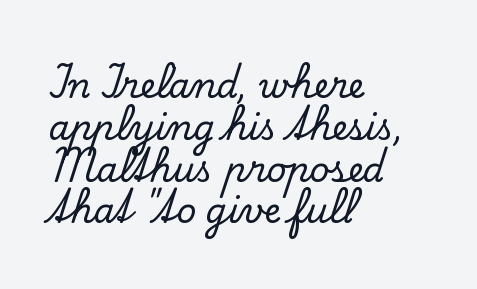
Short note: letters normally spaced. Letterform terminals end in serifs throughout the passage. The passage shown is typed in a proportional face where columns would drift. The ragged edge is on the right, which tells us the setting is flush left. Descender tails drop into unmarked territory.
